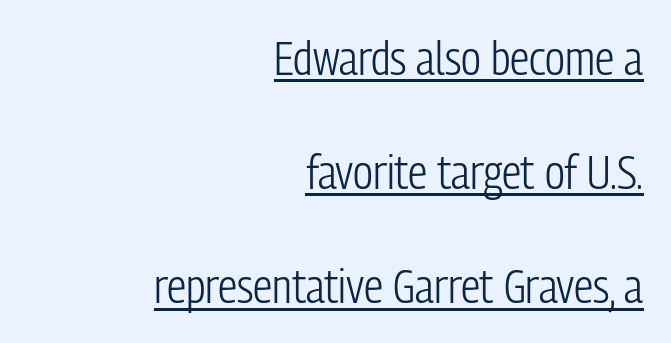
The image shows 48 px light, condensed sans-serif type, upright; set right-aligned, loose line spacing (2.38x), normal letter spacing, underlined; low stroke contrast and a medium x-height.
